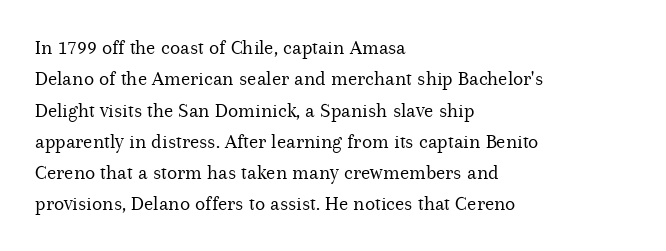
Ordinary non-slanted type is in use. Honestly, the row spacing looks completely unremarkable. These lines keep a tight, regular rhythm from letter to letter. These lines stack with their left ends in a neat column.
